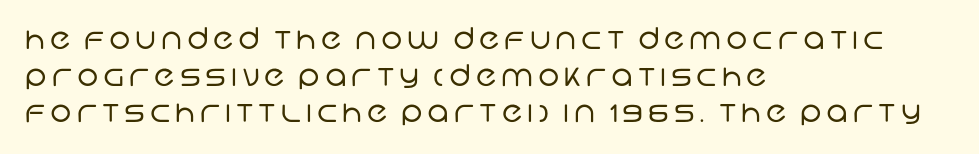
Q: Is the text bold? A: No.
Q: Is the typeface a serif or a sans-serif typeface? A: Sans-serif.
Q: Is the text underlined? A: No.
Q: How is the paragraph aligned? A: Left-aligned.
Q: Width (condensed, normal, or wide)? A: Normal.
Q: Stroke contrast? A: Low.
Q: x-height? A: Large.
Q: Monospaced? A: No.
